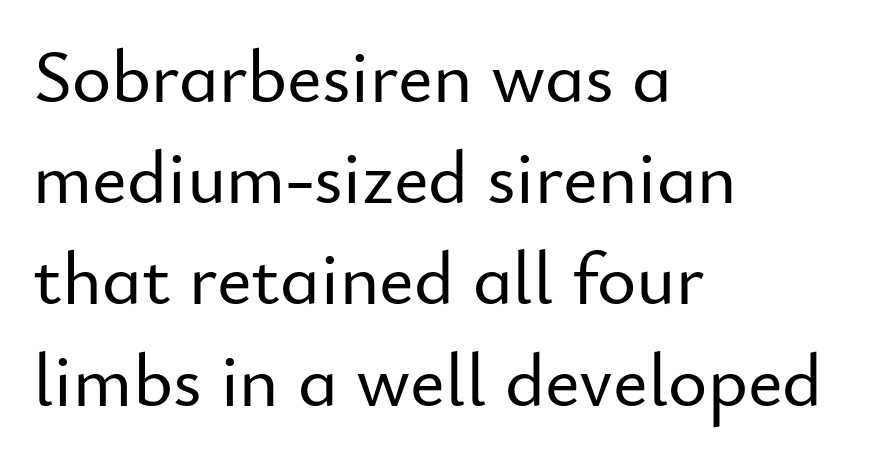
Is the block centered? No — it sits flush against the left margin. The lettering holds an erect, upright posture throughout. Serif or sans? Sans — the stroke terminals are bare. Observe the ordinary spacing: letters are neighbours, not strangers.
